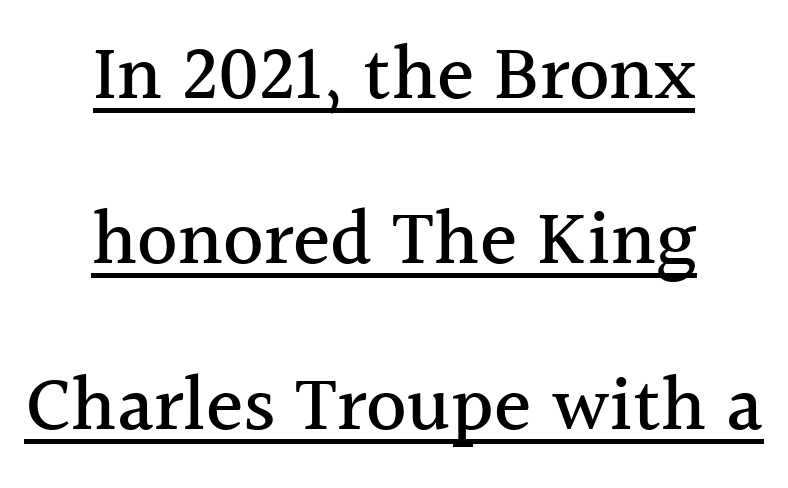
Q: Is the text italic (slanted)? A: No, it is upright.
Q: Is the typeface a serif or a sans-serif typeface? A: Serif.
Q: Is the text underlined? A: Yes.
Q: How is the paragraph aligned? A: Centered.
Q: Is the spacing between letters normal or unusually wide? A: Normal.
Q: Is the spacing between lines tight, normal or loose? A: Loose.
Q: Width (condensed, normal, or wide)? A: Normal.
Q: x-height? A: Medium.
Q: Monospaced? A: No.
